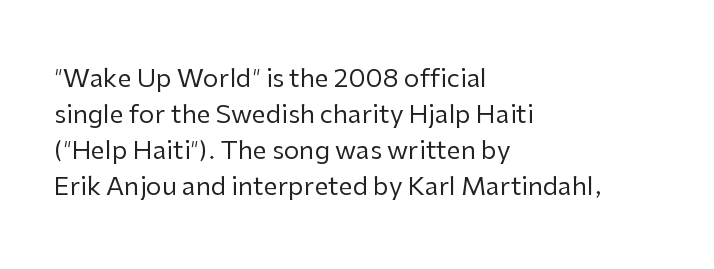
{"italic": "no", "bold": "no", "underline": "no", "align": "left", "line_spacing": "normal", "line_spacing_ratio": 1.44, "letter_spacing": "normal", "letter_spacing_em": 0.0, "glyph_px": 25}
